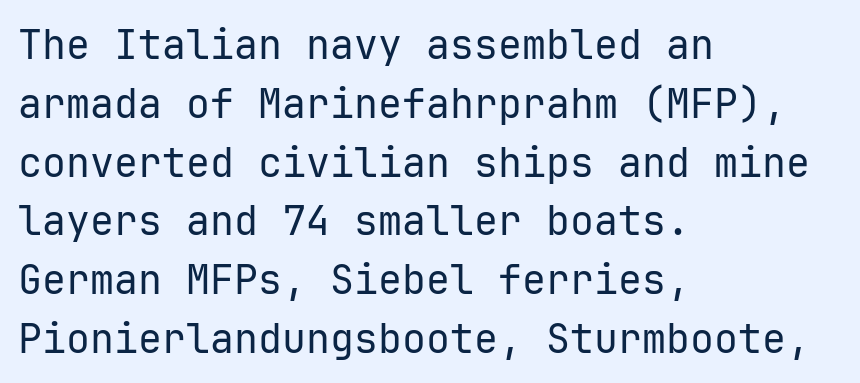
This sample uses an upright cut, with every glyph sitting square on the baseline. Each stroke keeps to a modest, everyday thickness or less. Compared with a centered layout, this one pins lines to the left instead. The typeface chosen for these lines omits serifs.
